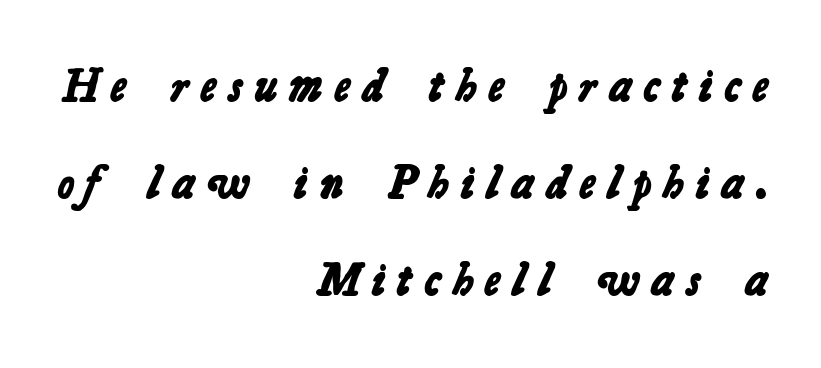
The leading is generous, giving the passage an open texture. Bare-footed words on every line. Tracking here is generous; glyphs stand well apart from one another. Does the copy run flush right? Yes — the right margin is perfectly even. The passage shown is typed in a proportional face where columns would drift. Classification — sans serif.
